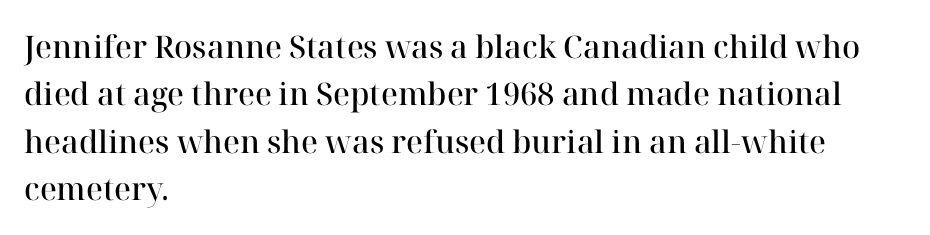
{"serif": "yes", "italic": "no", "bold": "semi", "weight": "semibold", "width": "normal", "stroke_contrast": "high", "x_height": "medium", "monospaced": "no", "underline": "no", "align": "left", "line_spacing": "normal", "line_spacing_ratio": 1.53, "letter_spacing": "normal", "letter_spacing_em": 0.0, "glyph_px": 31}
